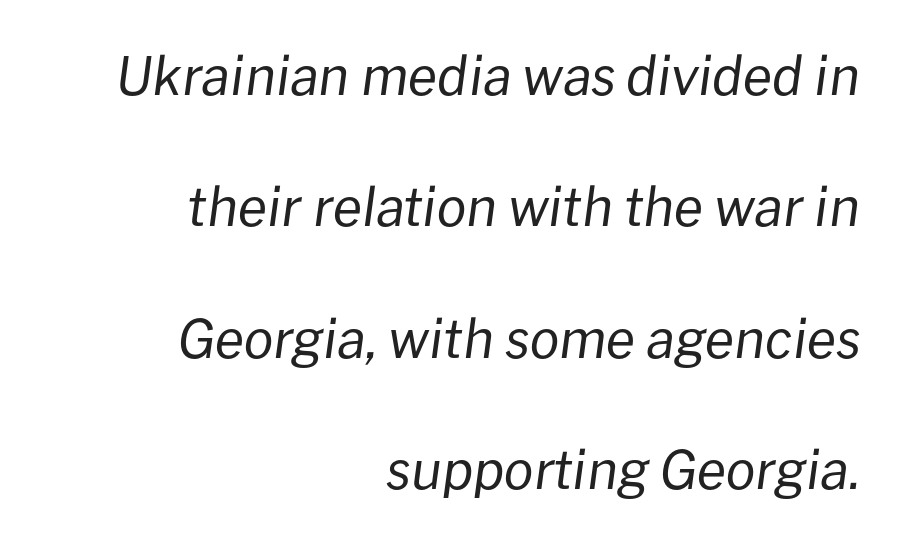
Q: Is the text bold? A: No.
Q: Is the text italic (slanted)? A: Yes, it leans right by about 8 degrees.
Q: Is the text underlined? A: No.
Q: How is the paragraph aligned? A: Right-aligned.
Q: Is the spacing between letters normal or unusually wide? A: Normal.
Q: Is the spacing between lines tight, normal or loose? A: Loose.
Q: Width (condensed, normal, or wide)? A: Normal.
Q: Stroke contrast? A: Low.
Q: x-height? A: Medium.
Q: Monospaced? A: No.
